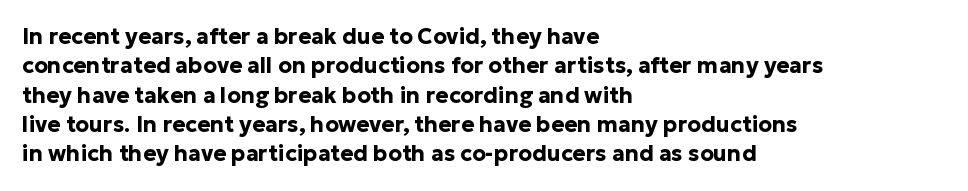
Every character sits straight up, as roman type does. Visually the block forms a straight wall on the left and a jagged coastline on the right. I'd describe the lettering as bold — thick and assertive. Unmarked baselines from the first word to the last.
